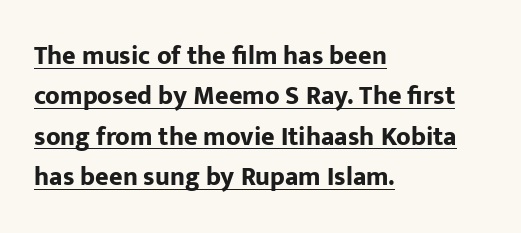
A student would call this left alignment; a typographer would say flush left, rag right. Students, this is bold: see how much ink each stroke carries. Is the letter spacing exaggerated? No — it looks like the ordinary default. This is underlined copy, the kind a proofreader might mark for attention. Ordinary non-slanted type is in use.
